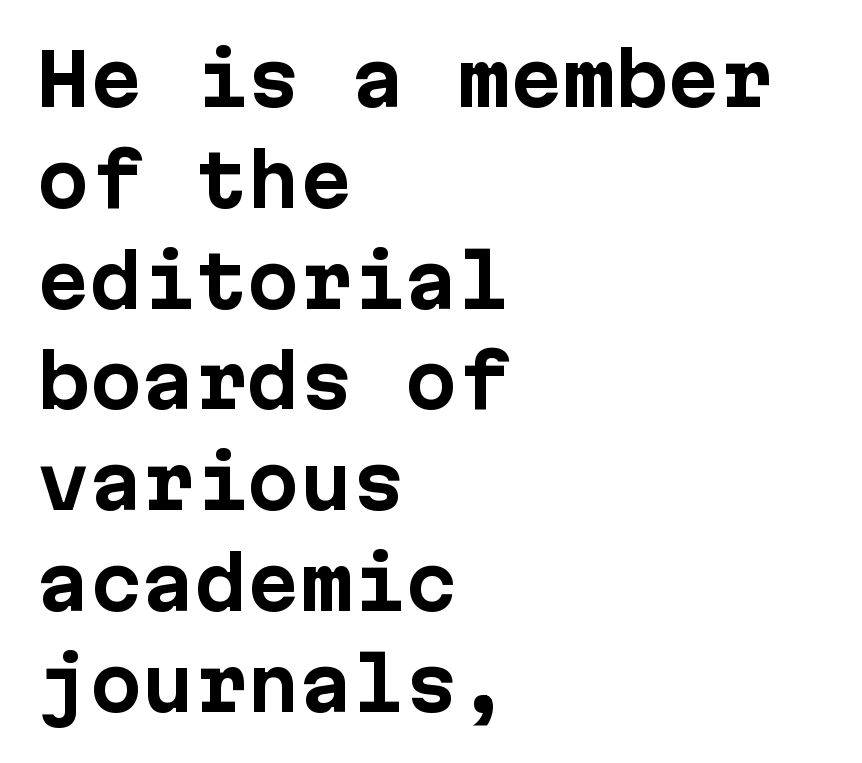
The image shows 70 px bold sans-serif type, upright; set left-aligned, normal line spacing (1.44x), normal letter spacing, not underlined; low stroke contrast and a medium x-height.
